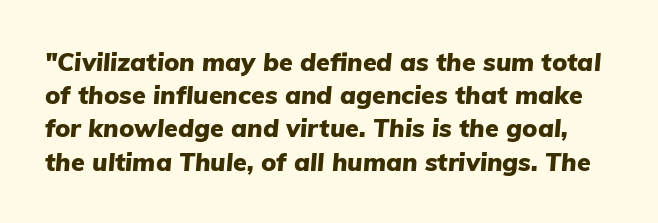
Q: Is the text bold? A: Yes.
Q: Is the text italic (slanted)? A: Yes, it leans right by about 5 degrees.
Q: Is the text underlined? A: No.
Q: Is the spacing between letters normal or unusually wide? A: Normal.
Q: Is the spacing between lines tight, normal or loose? A: Normal.
